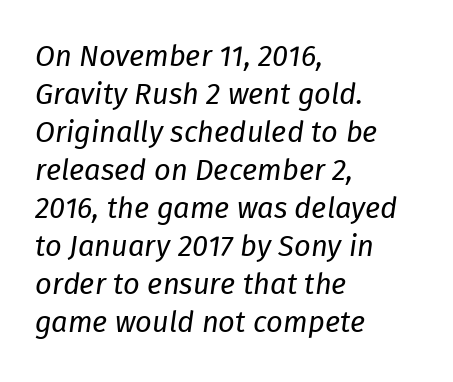
{"italic": "yes", "lean": "right", "slant_degrees": 8, "bold": "no", "weight": "regular", "width": "normal", "stroke_contrast": "low", "x_height": "medium", "monospaced": "no", "underline": "no", "align": "left", "line_spacing": "normal", "line_spacing_ratio": 1.31, "letter_spacing": "normal", "letter_spacing_em": 0.0, "glyph_px": 29}
